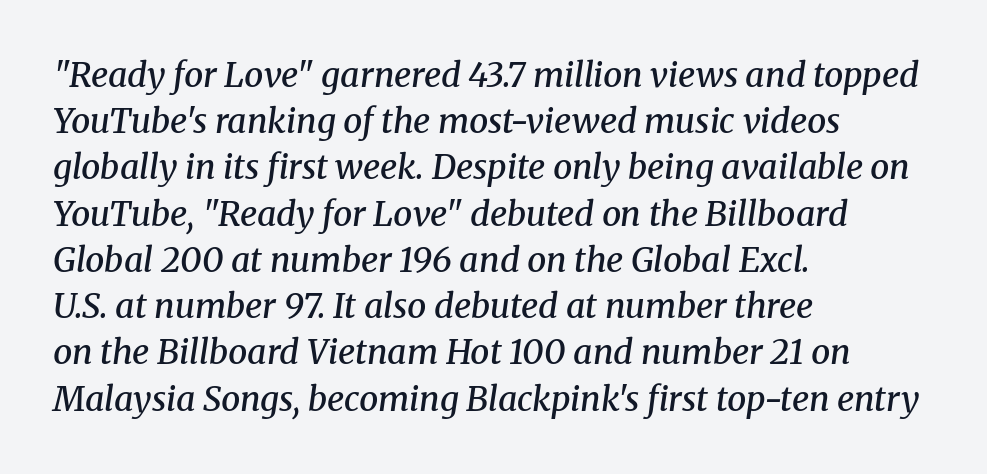
Q: Is the text bold? A: Semi-bold.
Q: Is the text italic (slanted)? A: Yes, it leans right by about 8 degrees.
Q: Is the typeface a serif or a sans-serif typeface? A: Serif.
Q: Is the text underlined? A: No.
Q: How is the paragraph aligned? A: Left-aligned.
Q: Is the spacing between letters normal or unusually wide? A: Normal.
Q: Is the spacing between lines tight, normal or loose? A: Normal.
Q: Width (condensed, normal, or wide)? A: Normal.
Q: Stroke contrast? A: Medium.
Q: x-height? A: Medium.
Q: Monospaced? A: No.
